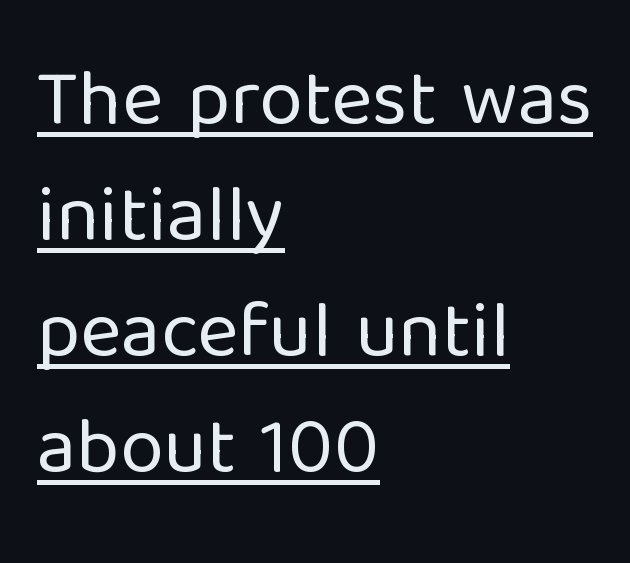
{"serif": "no", "italic": "no", "bold": "no", "weight": "regular", "width": "normal", "stroke_contrast": "low", "x_height": "medium", "monospaced": "no", "underline": "yes", "align": "left", "line_spacing": "normal", "line_spacing_ratio": 1.47, "letter_spacing": "normal", "letter_spacing_em": 0.0, "glyph_px": 79}
